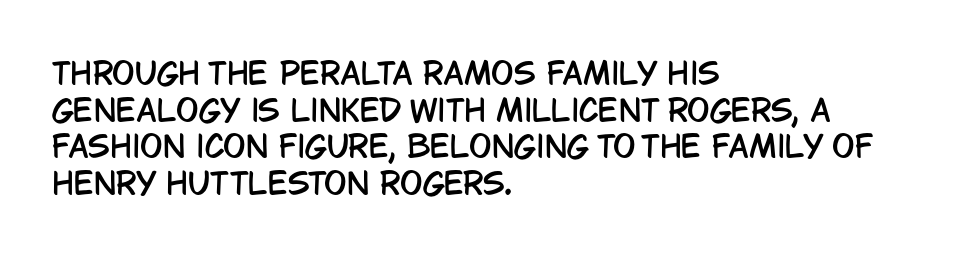
The image shows 30 px condensed sans-serif type, upright; set left-aligned, line spacing 1.22x, normal letter spacing, not underlined; low stroke contrast and a large x-height.
